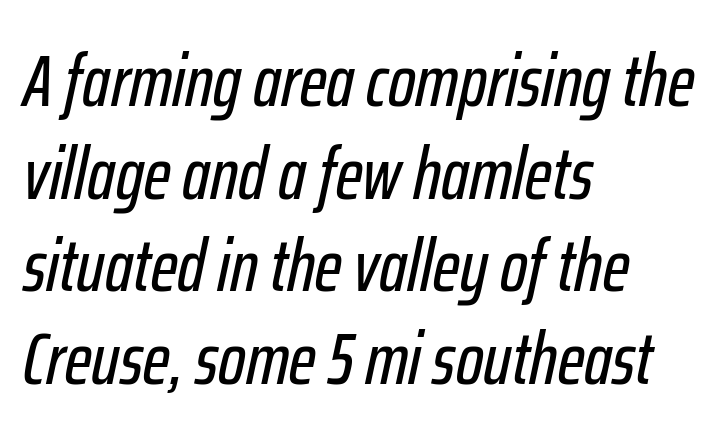
The image shows 73 px condensed type, italic (leaning right); set left-aligned, normal line spacing (1.27x), normal letter spacing, not underlined; low stroke contrast and a medium x-height.
